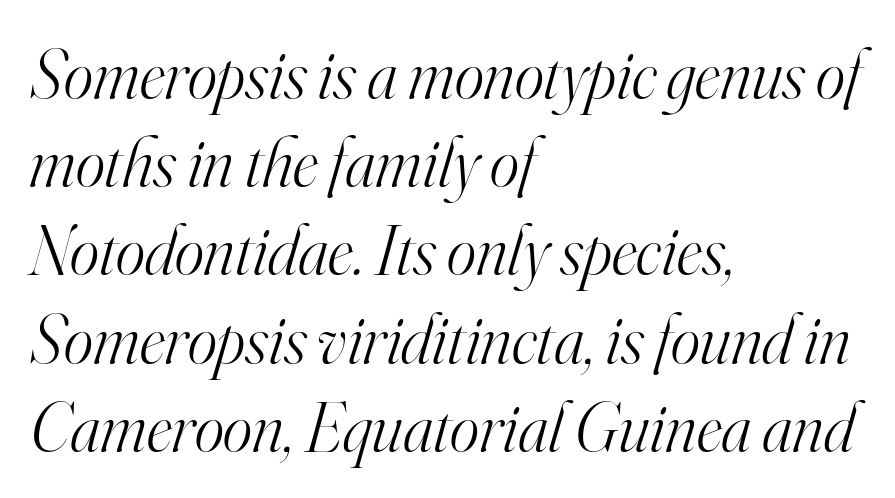
The image shows 70 px light serif type, italic (leaning right); set left-aligned, normal line spacing (1.26x), normal letter spacing, not underlined; high stroke contrast and a small x-height.
